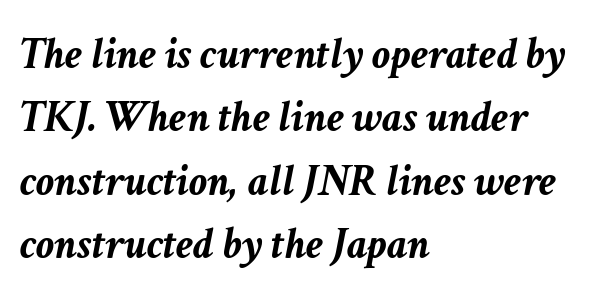
Yep, that's italic — everything's leaning. This is heavy type, rendered in bold. Every row of glyphs begins at an identical x-position on the left. The space directly below the letters is spotless.
